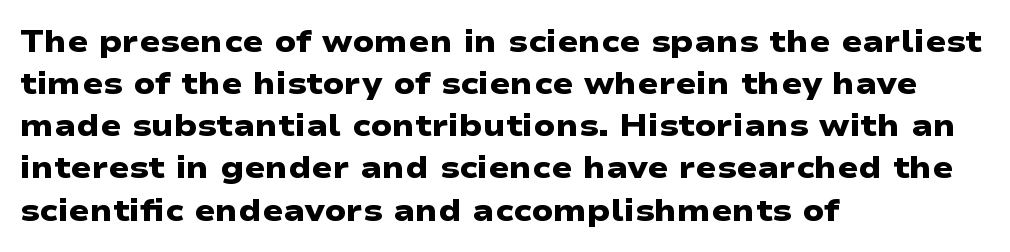
The image shows 31 px heavy, wide sans-serif type; set left-aligned, normal line spacing (1.36x), normal letter spacing, not underlined; low stroke contrast and a medium x-height.
